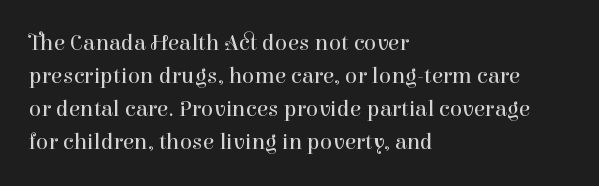
Does extra space separate the letters? No, they use regular spacing. The rendering anchors every line to the left-hand side. The axis of the letterforms is exactly vertical. These lines sit exactly where default settings would place them. Ink coverage per letter is moderate at most. Bare-footed words on every line.
